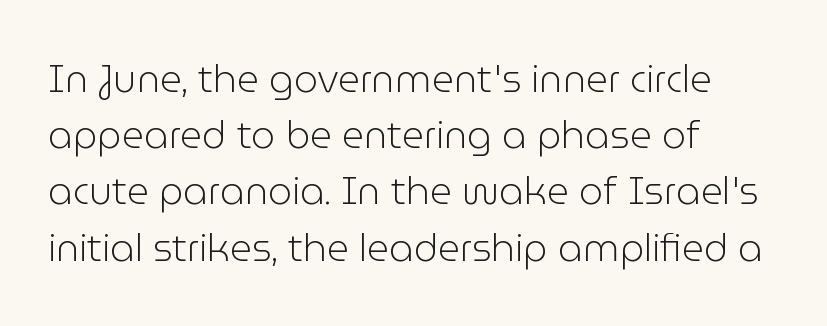
{"serif": "no", "italic": "no", "bold": "no", "weight": "light", "width": "normal", "stroke_contrast": "low", "x_height": "medium", "monospaced": "no", "underline": "no", "align": "left", "line_spacing": "normal", "line_spacing_ratio": 1.48, "letter_spacing": "normal", "letter_spacing_em": 0.0, "glyph_px": 38}
